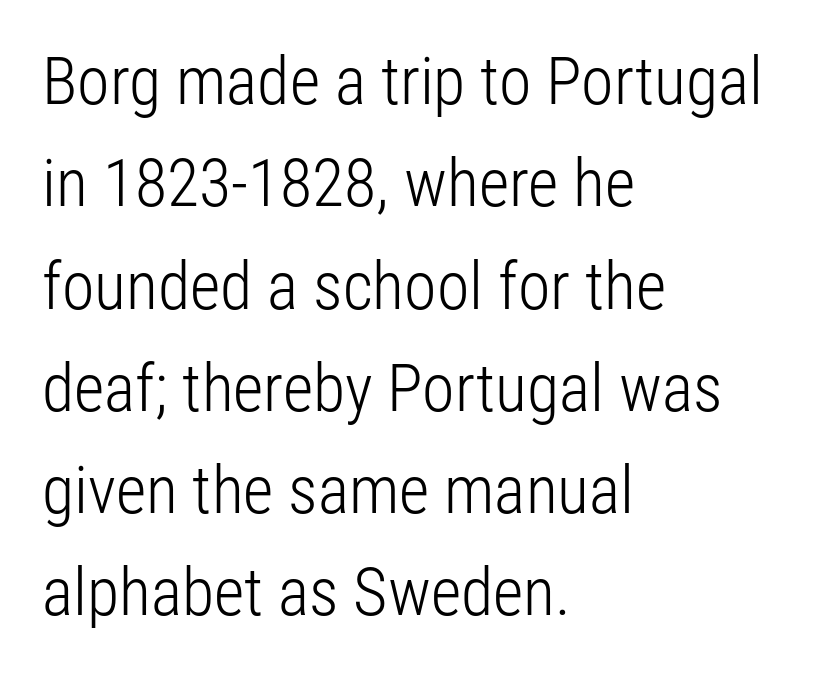
{"serif": "no", "italic": "no", "bold": "no", "weight": "light", "width": "condensed", "stroke_contrast": "low", "x_height": "medium", "monospaced": "no", "underline": "no", "align": "left", "line_spacing": "normal", "line_spacing_ratio": 1.55, "letter_spacing": "normal", "letter_spacing_em": 0.0, "glyph_px": 66}
